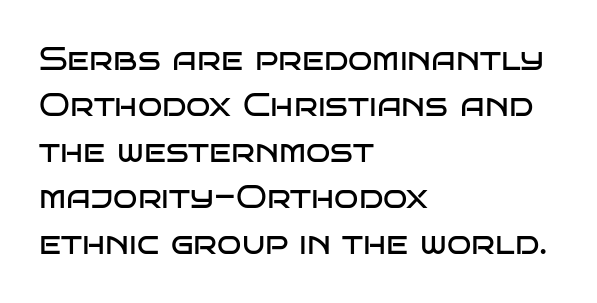
Q: Is the text bold? A: No.
Q: Is the text italic (slanted)? A: No, it is upright.
Q: Is the typeface a serif or a sans-serif typeface? A: Sans-serif.
Q: Is the text underlined? A: No.
Q: How is the paragraph aligned? A: Left-aligned.
Q: Is the spacing between letters normal or unusually wide? A: Normal.
Q: Is the spacing between lines tight, normal or loose? A: Normal.
Q: Width (condensed, normal, or wide)? A: Wide.
Q: Stroke contrast? A: Low.
Q: x-height? A: Large.
Q: Monospaced? A: No.
